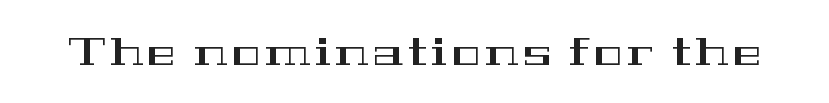
{"serif": "yes", "italic": "no", "width": "wide", "stroke_contrast": "high", "x_height": "medium", "monospaced": "no", "underline": "no", "glyph_px": 38}
